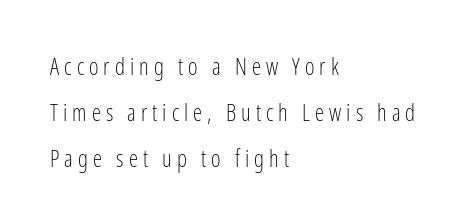
The image shows 23 px text type, upright; set left-aligned, loose line spacing (1.99x), unusually wide letter spacing (+0.22 em), not underlined.
